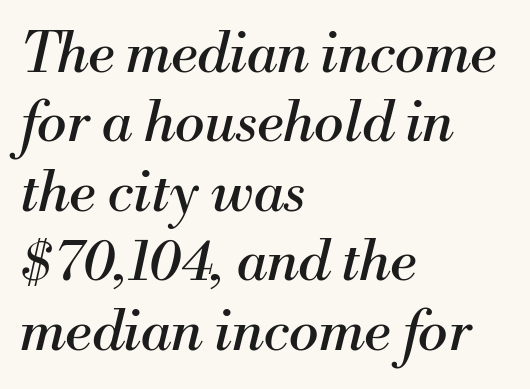
{"serif": "yes", "italic": "yes", "lean": "right", "slant_degrees": 13, "bold": "no", "weight": "regular", "width": "normal", "stroke_contrast": "medium", "x_height": "small", "monospaced": "no", "underline": "no", "align": "left", "line_spacing_ratio": 1.24, "letter_spacing": "normal", "letter_spacing_em": 0.0, "glyph_px": 56}
